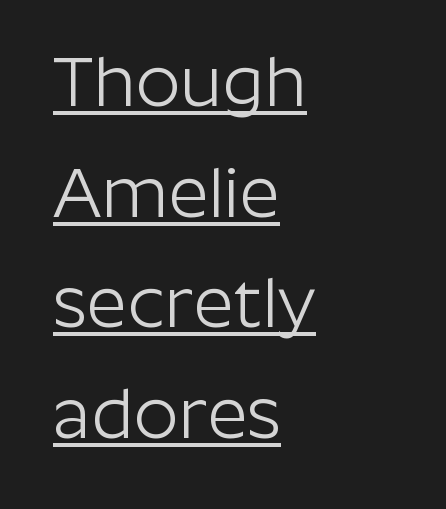
{"serif": "no", "italic": "no", "bold": "no", "weight": "light", "width": "normal", "stroke_contrast": "low", "x_height": "medium", "monospaced": "no", "underline": "yes", "align": "left", "line_spacing": "normal", "line_spacing_ratio": 1.58, "letter_spacing": "normal", "letter_spacing_em": 0.0, "glyph_px": 70}
